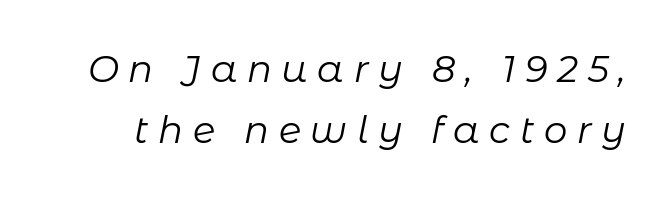
The image shows 37 px regular-weight type, italic (leaning right); set normal line spacing (1.65x), unusually wide letter spacing (+0.26 em), not underlined; low stroke contrast and a medium x-height.
